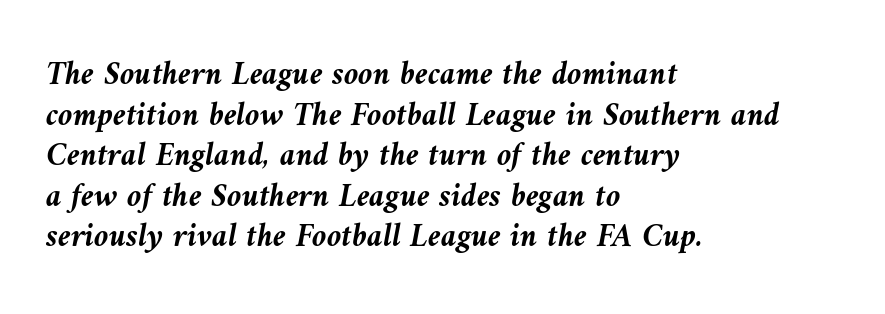
Is the type bold? Yes — the strokes are clearly thick and heavy. Lines of text with bare space underneath. The rendering anchors every line to the left-hand side. The lettering tilts uniformly, giving the passage an italic look. Think of a printed novel: that variable character pitch is what you see here.
